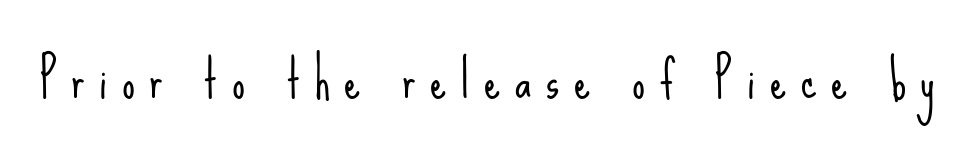
Q: Is the text bold? A: No.
Q: Is the text italic (slanted)? A: No, it is upright.
Q: Is the typeface a serif or a sans-serif typeface? A: Sans-serif.
Q: Is the text underlined? A: No.
Q: Is the spacing between letters normal or unusually wide? A: Unusually wide.
Q: Width (condensed, normal, or wide)? A: Condensed.
Q: Stroke contrast? A: Low.
Q: x-height? A: Small.
Q: Monospaced? A: No.
